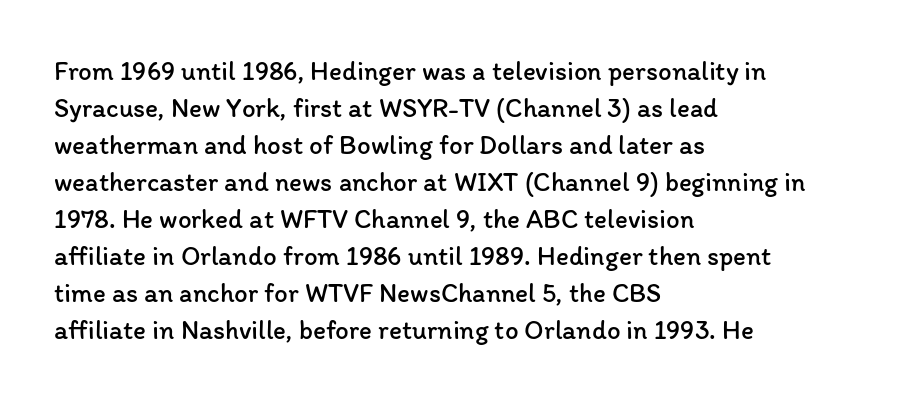
The image shows 27 px text type, upright; set left-aligned, normal line spacing (1.37x), normal letter spacing, not underlined.
